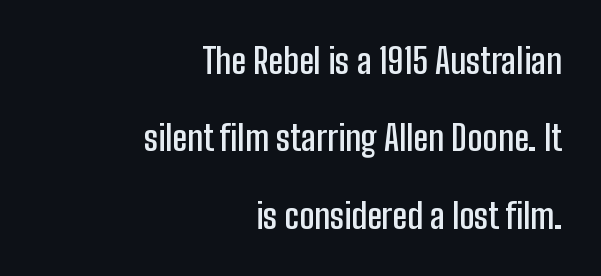
{"serif": "no", "italic": "no", "bold": "semi", "weight": "semibold", "width": "condensed", "stroke_contrast": "low", "x_height": "medium", "monospaced": "no", "underline": "no", "align": "right", "line_spacing": "loose", "line_spacing_ratio": 2.21, "letter_spacing": "normal", "letter_spacing_em": 0.0, "glyph_px": 35}
